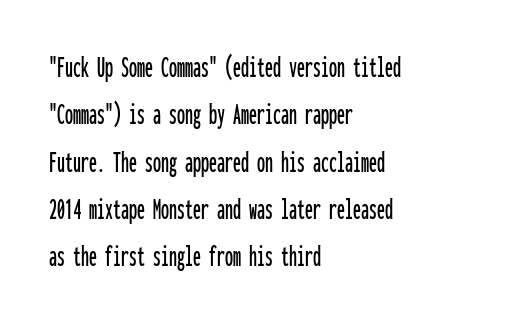
The horizontal fit of the characters is conventional and even. Monospaced: the letters line up in strict vertical columns. Leading matches the norm, producing a regular column. The glyphs in this specimen are sans serif. Posture: straight, roman, zero tilt.
